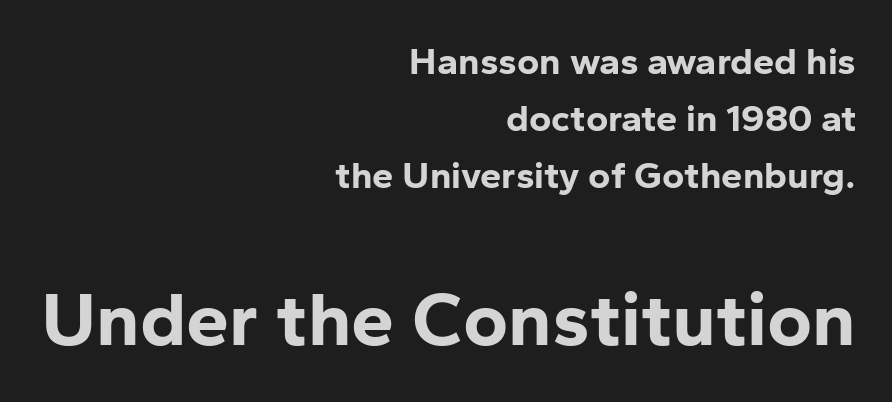
Q: Is the text bold? A: Yes.
Q: Is the text italic (slanted)? A: No, it is upright.
Q: Is the typeface a serif or a sans-serif typeface? A: Sans-serif.
Q: Is the text underlined? A: No.
Q: How is the paragraph aligned? A: Right-aligned.
Q: Is the spacing between letters normal or unusually wide? A: Normal.
Q: Is the spacing between lines tight, normal or loose? A: Normal.
Q: Which block of text is set in a larger size, the first (top) or the second (bottom)? A: The second (bottom) one.
Q: Width (condensed, normal, or wide)? A: Normal.
Q: Stroke contrast? A: Low.
Q: x-height? A: Medium.
Q: Monospaced? A: No.
